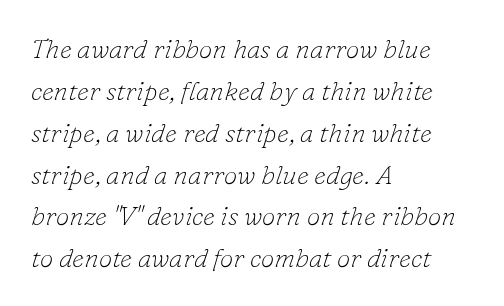
The image shows 27 px text type, italic (leaning right); set left-aligned, normal line spacing (1.55x), normal letter spacing, not underlined.
